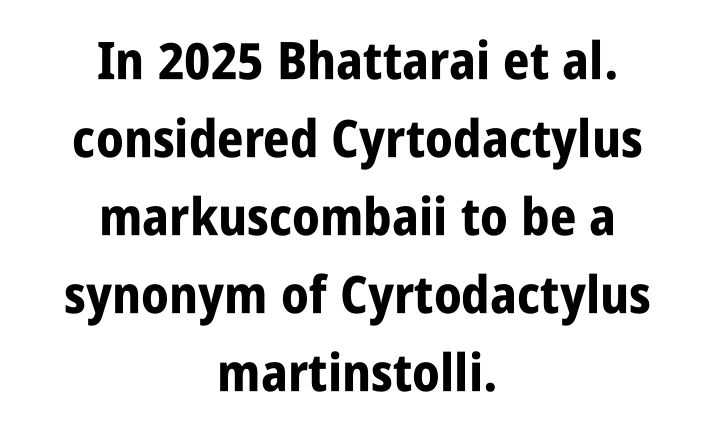
The strokes are fattened all the way to bold. The passage shown is typed in a proportional face where columns would drift. Type without underlining. Caption: standard tracking, unaltered. Unlike a traditional serif, this face leaves its strokes unadorned. One-word summary of the alignment: center.
